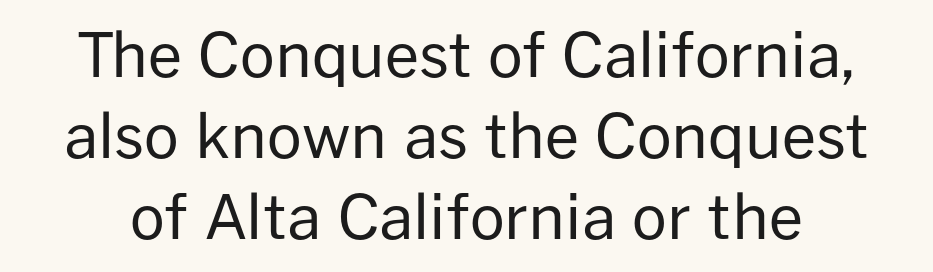
The image shows 61 px regular-weight sans-serif type, upright; set normal line spacing (1.33x), normal letter spacing, not underlined; low stroke contrast and a medium x-height.
